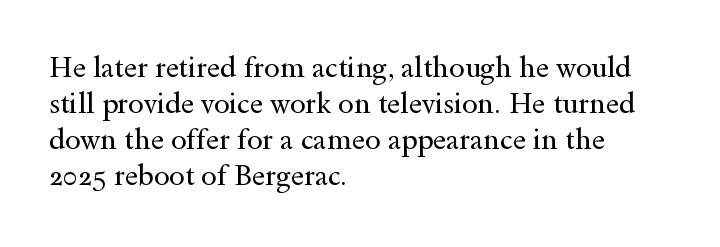
{"serif": "yes", "italic": "no", "bold": "no", "weight": "regular", "width": "wide", "x_height": "small", "monospaced": "no", "underline": "no", "align": "left", "line_spacing": "normal", "line_spacing_ratio": 1.29, "letter_spacing": "normal", "letter_spacing_em": 0.0, "glyph_px": 28}
